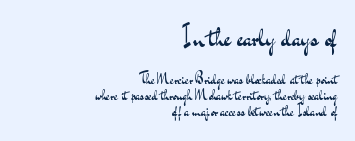
Compared with typical paragraphs, the rows here are closer together. Type size steps down from the first block to the second. No extra tracking has been applied to these lines. Is this a heavy cut? Hardly; it is regular or lighter. Compared with a flush-left layout, this one pins lines to the opposite, right side. Descenders hang freely into open space.
